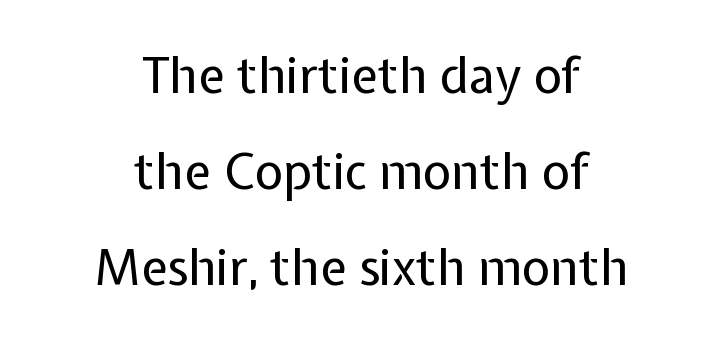
{"serif": "no", "italic": "no", "bold": "no", "weight": "regular", "width": "normal", "stroke_contrast": "low", "x_height": "medium", "monospaced": "no", "underline": "no", "align": "center", "line_spacing": "loose", "line_spacing_ratio": 1.96, "letter_spacing": "normal", "letter_spacing_em": 0.0, "glyph_px": 49}
